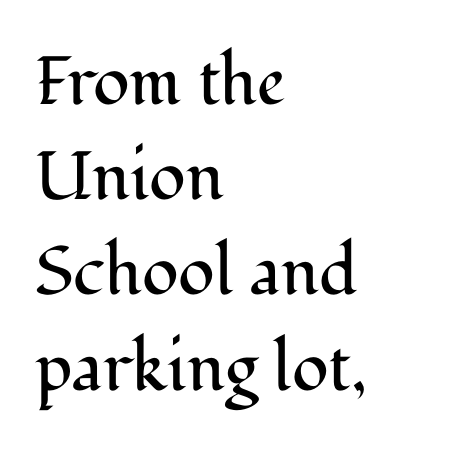
Leftover space on each line is placed entirely after the last word. The font sits on the lighter half of the weight spectrum, regular included. Think of a printed novel: that variable character pitch is what you see here. Interline gaps are of average width in this sample.
